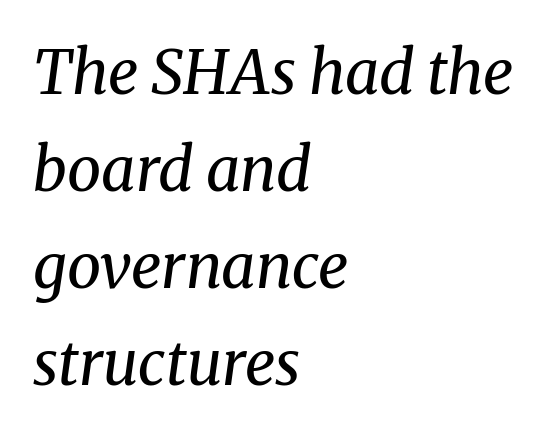
The image shows 61 px regular-weight serif type, italic (leaning right); set left-aligned, normal line spacing (1.59x), normal letter spacing, not underlined; medium stroke contrast and a medium x-height.
